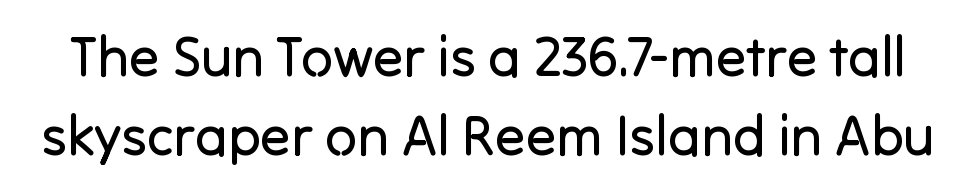
These lines were composed using upright roman letters. Proportional: the letters do not fall into vertical columns. Does the leading feel generous? No, just average. Clear beneath every line of the passage. This is sans-serif lettering, the kind often seen on screens and signage. The strokes carry an ordinary text weight at most.
